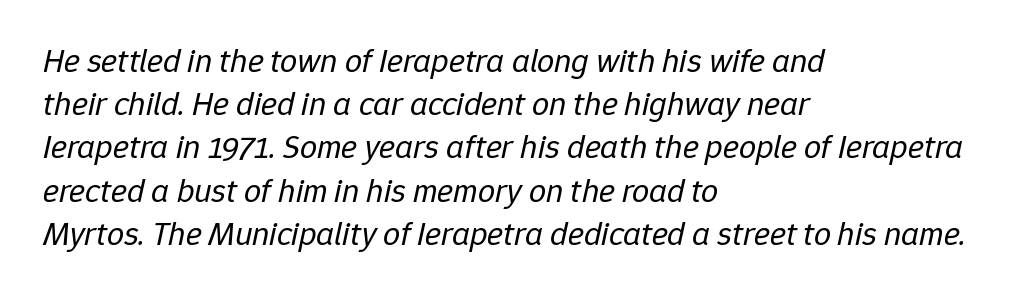
Nobody touched the tracking dial on this one. Does the lettering tilt? It does — this is italic. No heavy texture on the line: the type isn't bold. Leftover space on each line is placed entirely after the last word. Whoever set this chose a conventional vertical rhythm. Character widths vary here, with narrow letters taking less room than wide ones.
